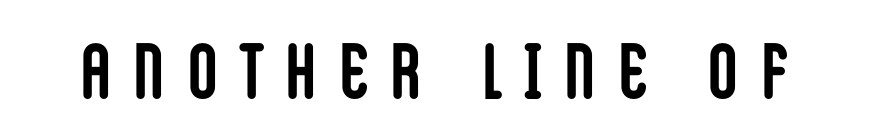
Spacing between characters has been opened up far beyond the box default. Beneath every word, the page is bare. Bold? Absolutely — the strokes are thick and heavy. Looks like regular typesetting: each glyph gets only the width it needs. The specimen reads as upright at a glance.
